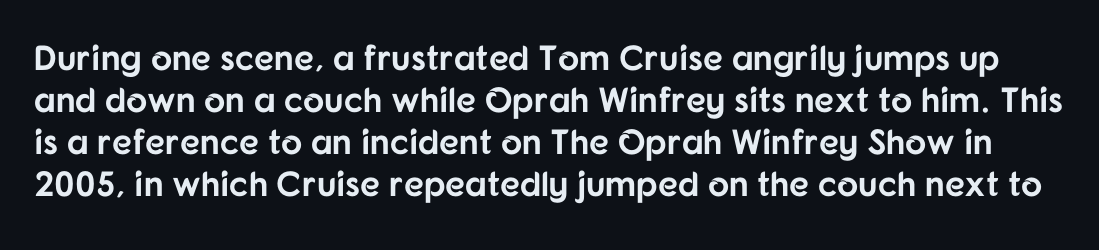
{"serif": "no", "italic": "no", "bold": "yes", "weight": "bold", "width": "normal", "stroke_contrast": "low", "x_height": "medium", "monospaced": "no", "underline": "no", "line_spacing_ratio": 1.2, "letter_spacing": "normal", "letter_spacing_em": 0.0, "glyph_px": 35}
